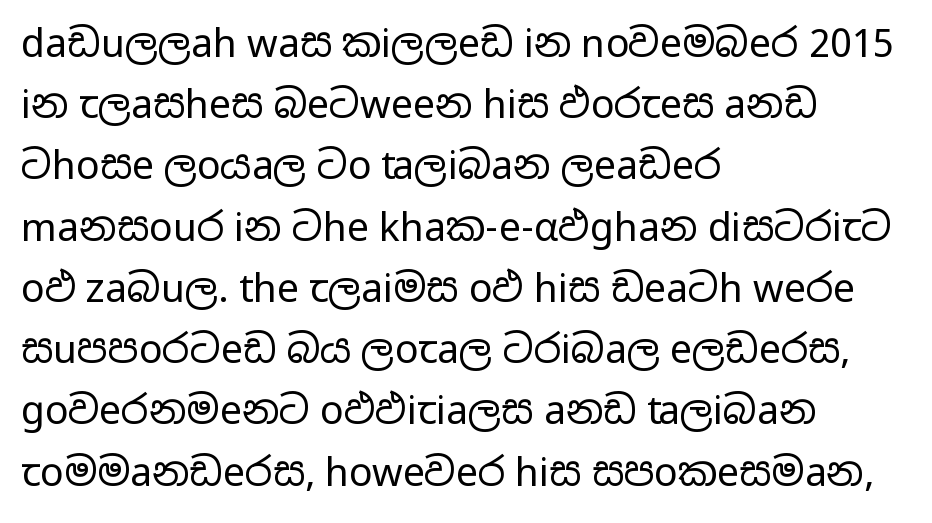
The image shows 39 px regular-weight, wide sans-serif type, upright; set left-aligned, normal line spacing (1.57x), normal letter spacing, not underlined; low stroke contrast and a medium x-height.
